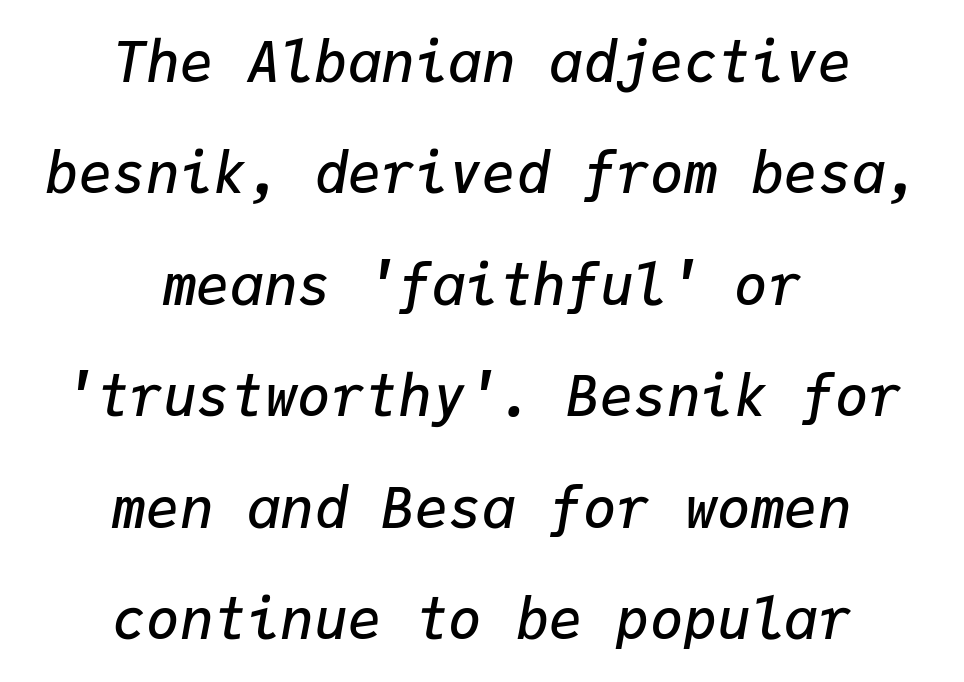
The image shows 56 px semibold type, italic (leaning right), monospaced; set centered, loose line spacing (1.99x), normal letter spacing, not underlined; low stroke contrast and a medium x-height.
